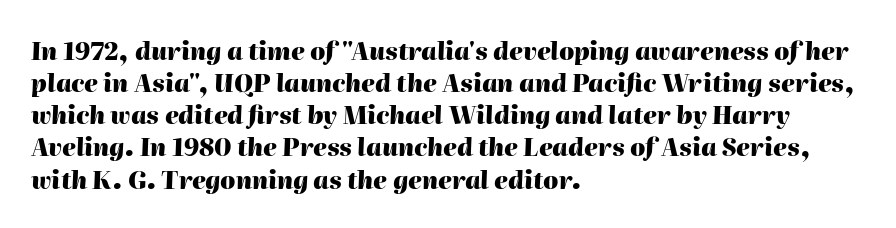
{"italic": "yes", "lean": "right", "slant_degrees": 2, "bold": "yes", "underline": "no", "align": "left", "line_spacing": "normal", "line_spacing_ratio": 1.34, "letter_spacing": "normal", "letter_spacing_em": 0.0, "glyph_px": 24}
